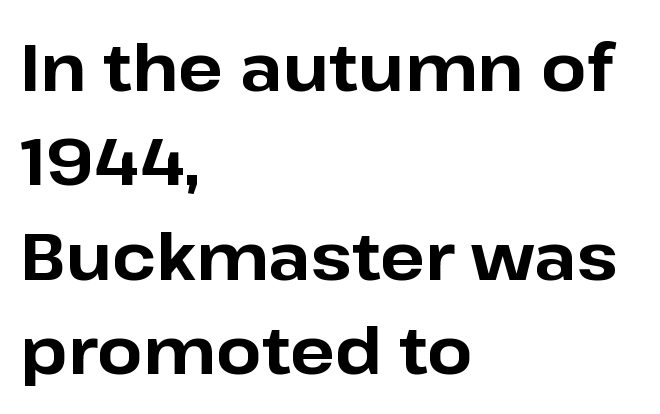
The text was rendered using a sans face with plain stroke endings. Check the space under the baseline: it is left empty. Quick note: interline space is typical. The letterforms sit shoulder to shoulder at normal distance. Italic: no, the glyphs are upright roman. A dark, heavy texture on the line: the type is bold.
